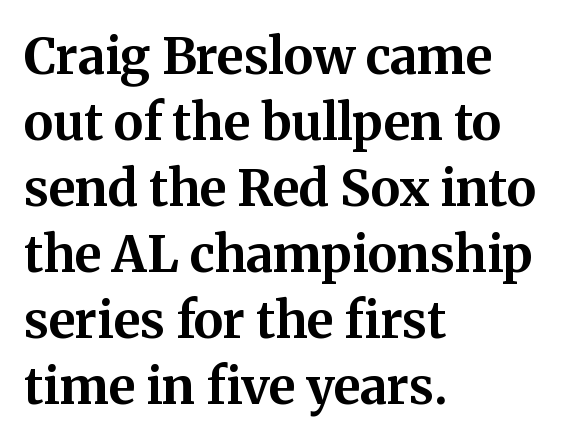
Strokes here are thick enough to call this a true bold. No extra tracking has been applied to these lines. One-word summary of the alignment: left. In terms of posture, this sample is upright.
